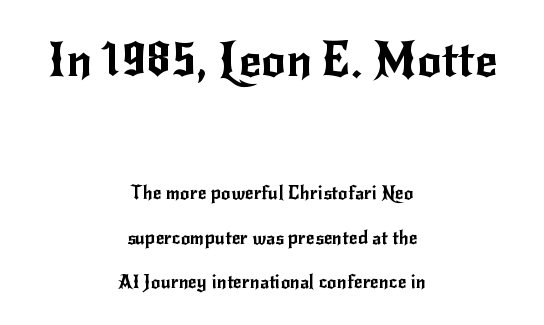
{"serif": "no", "italic": "no", "width": "normal", "stroke_contrast": "low", "x_height": "small", "monospaced": "no", "underline": "no", "align": "center", "line_spacing": "loose", "line_spacing_ratio": 2.35, "letter_spacing": "normal", "letter_spacing_em": 0.0, "larger_block": "first", "size_ratio": 2.53, "glyph_px": 48}
